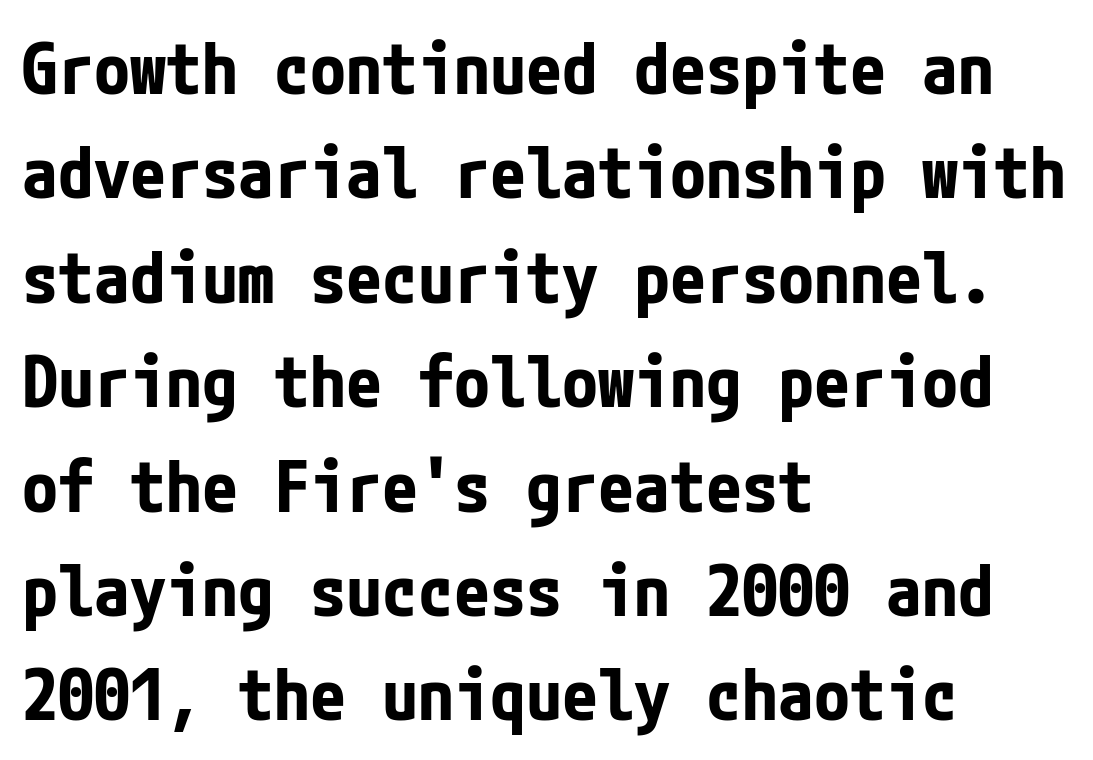
The image shows 72 px bold, condensed sans-serif type, upright; set left-aligned, normal line spacing (1.45x), normal letter spacing, not underlined; low stroke contrast and a medium x-height.
